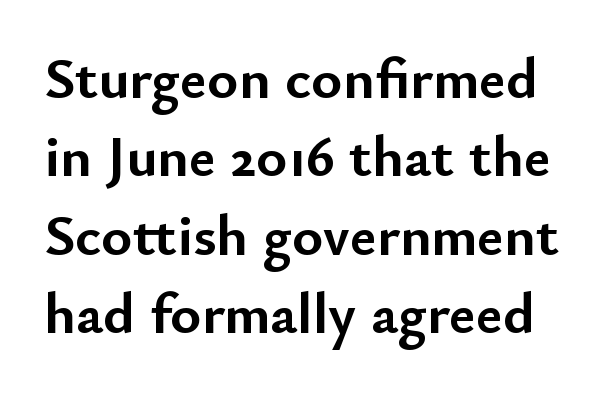
Q: Is the text bold? A: Yes.
Q: Is the text italic (slanted)? A: No, it is upright.
Q: Is the typeface a serif or a sans-serif typeface? A: Sans-serif.
Q: Is the text underlined? A: No.
Q: Is the spacing between letters normal or unusually wide? A: Normal.
Q: Is the spacing between lines tight, normal or loose? A: Normal.
Q: Width (condensed, normal, or wide)? A: Normal.
Q: Stroke contrast? A: Low.
Q: x-height? A: Small.
Q: Monospaced? A: No.
